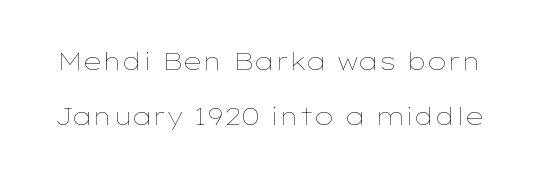
Q: Is the text bold? A: No.
Q: Is the text italic (slanted)? A: No, it is upright.
Q: Is the text underlined? A: No.
Q: Is the spacing between letters normal or unusually wide? A: Normal.
Q: Is the spacing between lines tight, normal or loose? A: Loose.
